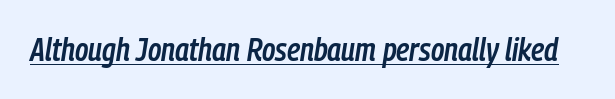
The image shows 32 px semibold, condensed type, italic (leaning right); set normal letter spacing, underlined; low stroke contrast and a medium x-height.
